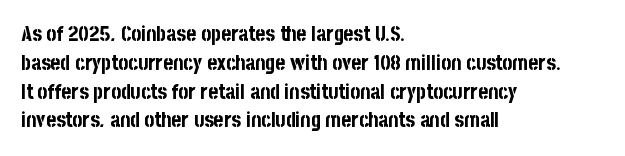
Leftover space on each line is placed entirely after the last word. The baseline area is clear. Tracking value appears to be zero — textbook default spacing. Is the type bold? Yes — the strokes are clearly thick and heavy.
